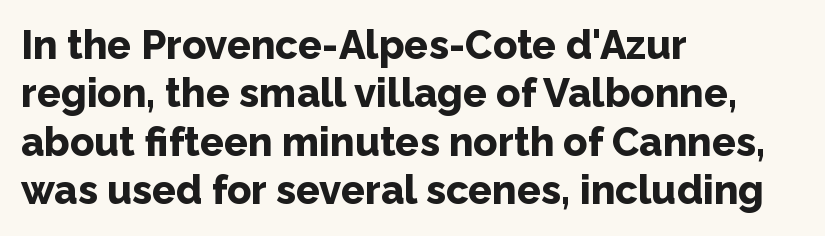
{"serif": "no", "italic": "no", "bold": "yes", "weight": "bold", "width": "normal", "stroke_contrast": "low", "x_height": "medium", "monospaced": "no", "underline": "no", "align": "left", "line_spacing_ratio": 1.21, "letter_spacing": "normal", "letter_spacing_em": 0.0, "glyph_px": 40}
